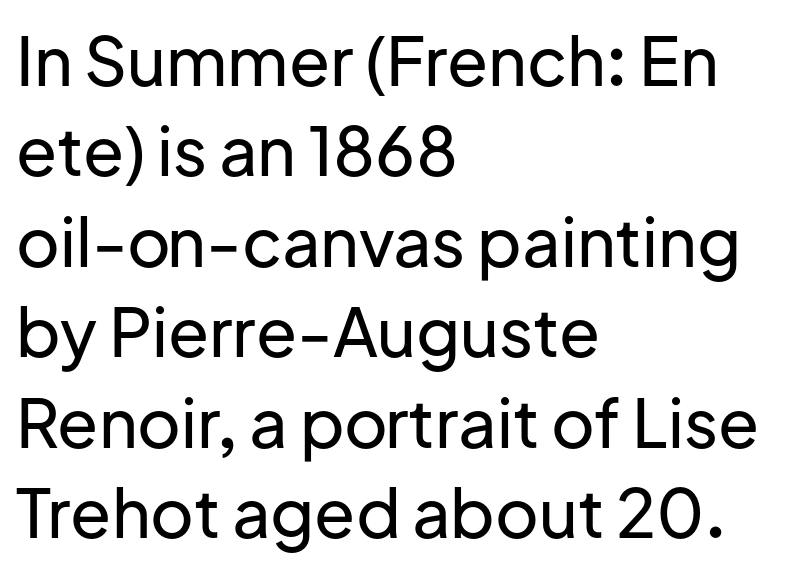
The leading is moderate, giving the passage an even texture. The specimen reads as upright at a glance. If you drew a ruler down the left edge, every line would touch it. To sum up the face: it is a sans, with no serifs. A typesetter would call this proportional, since set widths differ per character.
